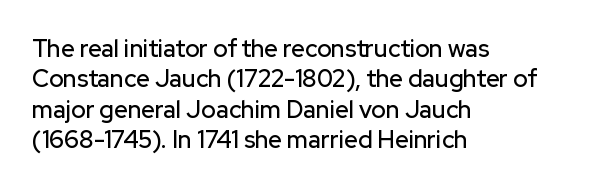
Unmarked baselines from the first word to the last. Short and long lines alike share a common starting point at left. The horizontal fit of the characters is conventional and even. Leading matches the norm, producing a regular column. In terms of posture, this sample is upright.
